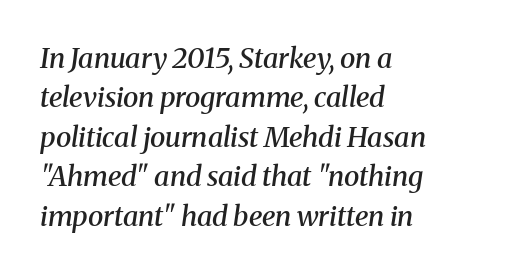
Q: Is the text bold? A: Semi-bold.
Q: Is the text italic (slanted)? A: Yes, it leans right by about 8 degrees.
Q: Is the typeface a serif or a sans-serif typeface? A: Serif.
Q: Is the text underlined? A: No.
Q: How is the paragraph aligned? A: Left-aligned.
Q: Is the spacing between letters normal or unusually wide? A: Normal.
Q: Is the spacing between lines tight, normal or loose? A: Normal.
Q: Width (condensed, normal, or wide)? A: Normal.
Q: Stroke contrast? A: Medium.
Q: x-height? A: Medium.
Q: Monospaced? A: No.
